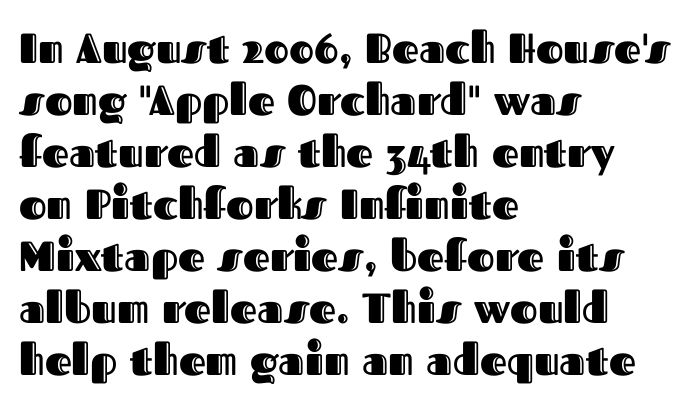
{"italic": "no", "width": "normal", "x_height": "medium", "monospaced": "no", "underline": "no", "align": "left", "line_spacing_ratio": 1.24, "letter_spacing": "normal", "letter_spacing_em": 0.0, "glyph_px": 42}
